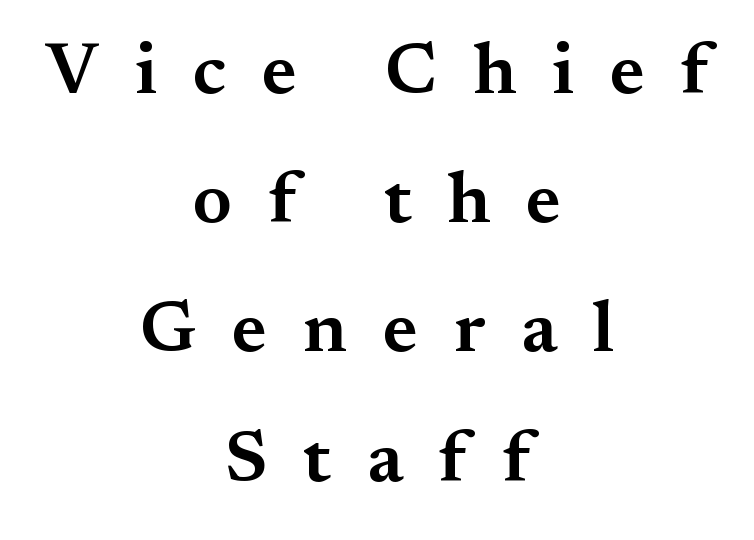
{"serif": "yes", "italic": "no", "bold": "semi", "weight": "semibold", "width": "normal", "stroke_contrast": "medium", "x_height": "small", "monospaced": "no", "underline": "no", "align": "center", "line_spacing_ratio": 1.77, "letter_spacing": "wide", "letter_spacing_em": 0.49, "glyph_px": 73}
